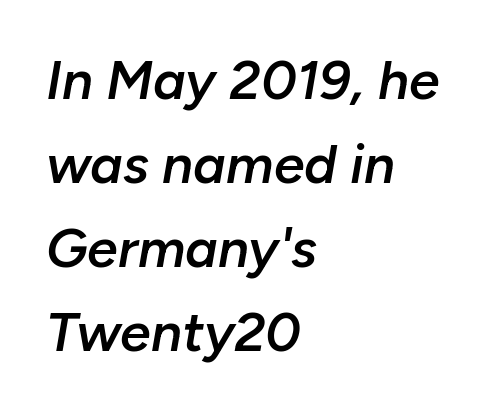
Varying glyph widths throughout — classic text-font behaviour. Does the leading feel generous? No, just average. Lines of text with bare space underneath. How heavy is the stroke? Medium-heavy — a semibold, shy of bold. Every row of glyphs begins at an identical x-position on the left. These lines were composed using italics.
